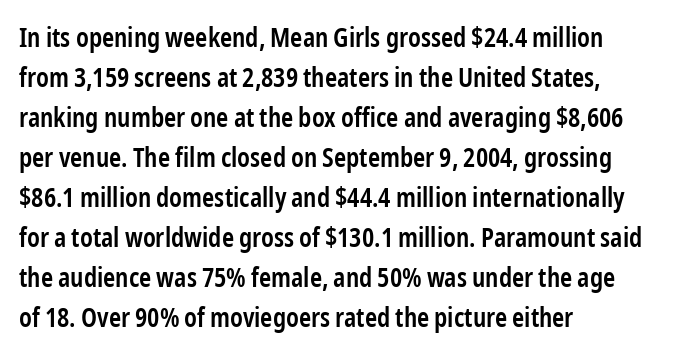
The image shows 26 px text type, upright; set left-aligned, normal line spacing (1.54x), normal letter spacing, not underlined.
